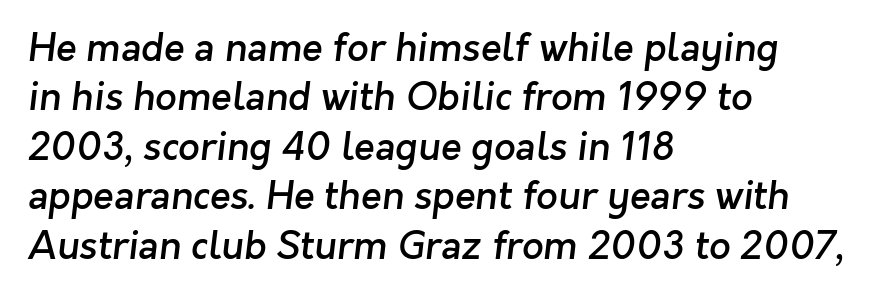
{"serif": "no", "bold": "semi", "weight": "semibold", "width": "normal", "stroke_contrast": "low", "x_height": "medium", "monospaced": "no", "underline": "no", "align": "left", "line_spacing": "normal", "line_spacing_ratio": 1.3, "letter_spacing": "normal", "letter_spacing_em": 0.0, "glyph_px": 38}
